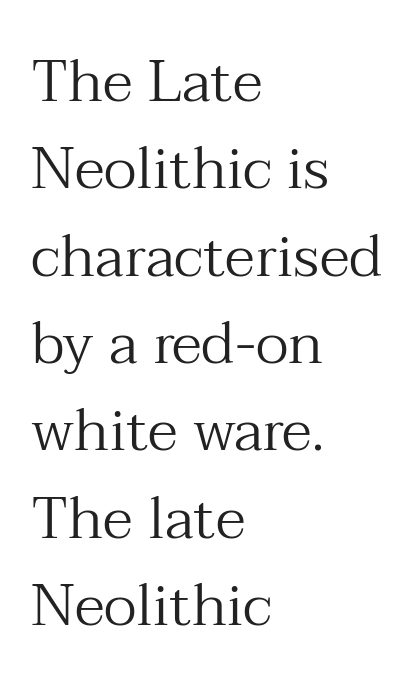
Q: Is the text bold? A: No.
Q: Is the text italic (slanted)? A: No, it is upright.
Q: Is the typeface a serif or a sans-serif typeface? A: Serif.
Q: Is the text underlined? A: No.
Q: How is the paragraph aligned? A: Left-aligned.
Q: Is the spacing between letters normal or unusually wide? A: Normal.
Q: Is the spacing between lines tight, normal or loose? A: Normal.
Q: Width (condensed, normal, or wide)? A: Normal.
Q: Stroke contrast? A: Medium.
Q: x-height? A: Medium.
Q: Monospaced? A: No.
